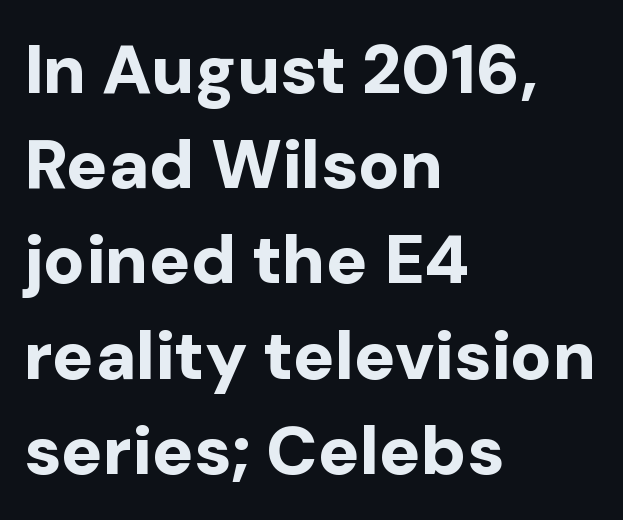
The image shows 69 px bold sans-serif type, upright; set left-aligned, normal line spacing (1.38x), normal letter spacing, not underlined; low stroke contrast and a medium x-height.
